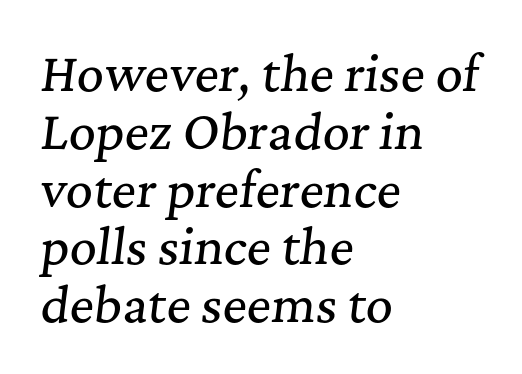
The image shows 47 px serif type, italic (leaning right); set left-aligned, line spacing 1.23x, normal letter spacing, not underlined; medium stroke contrast and a medium x-height.
